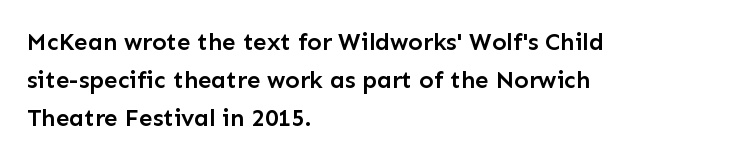
The image shows 24 px text type, upright; set left-aligned, normal line spacing (1.59x), normal letter spacing, not underlined.
